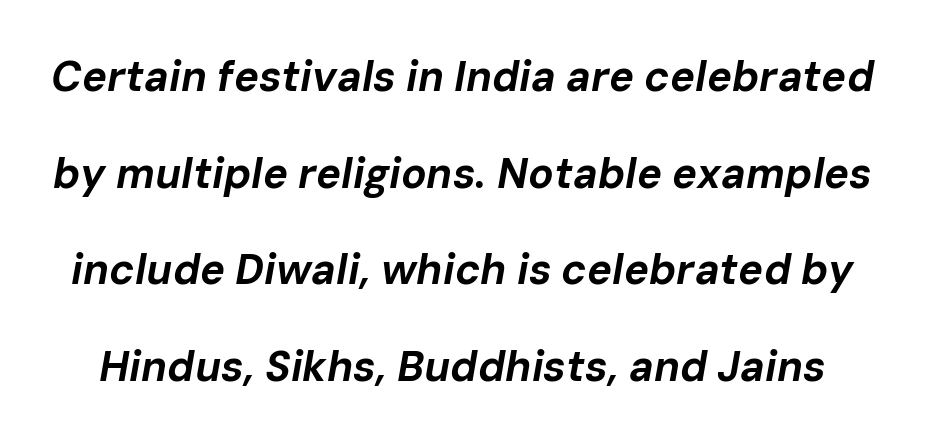
Q: Is the text bold? A: Yes.
Q: Is the text italic (slanted)? A: Yes, it leans right by about 10 degrees.
Q: Is the text underlined? A: No.
Q: Is the spacing between letters normal or unusually wide? A: Normal.
Q: Is the spacing between lines tight, normal or loose? A: Loose.
Q: Width (condensed, normal, or wide)? A: Normal.
Q: Stroke contrast? A: Low.
Q: x-height? A: Medium.
Q: Monospaced? A: No.
